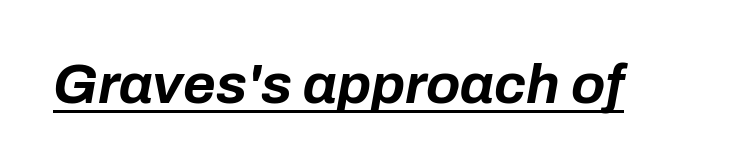
The image shows 56 px bold type, italic (leaning right); set normal letter spacing, underlined; low stroke contrast and a medium x-height.
